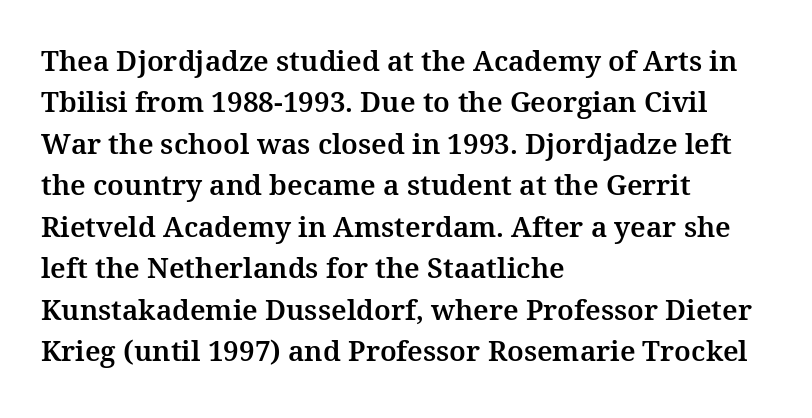
{"serif": "yes", "italic": "no", "width": "normal", "stroke_contrast": "medium", "x_height": "medium", "monospaced": "no", "underline": "no", "align": "left", "line_spacing": "normal", "line_spacing_ratio": 1.48, "letter_spacing": "normal", "letter_spacing_em": 0.0, "glyph_px": 28}
